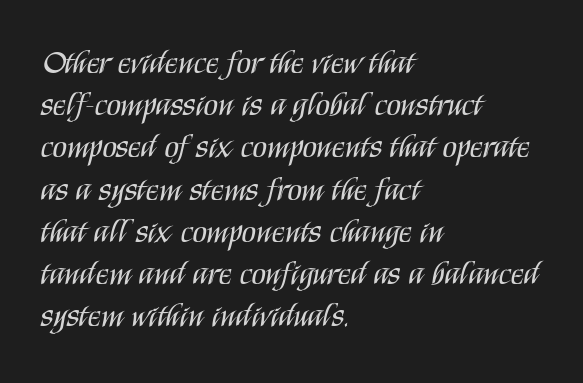
Q: Is the text bold? A: No.
Q: Is the text italic (slanted)? A: Yes.
Q: Is the typeface a serif or a sans-serif typeface? A: Sans-serif.
Q: Is the text underlined? A: No.
Q: How is the paragraph aligned? A: Left-aligned.
Q: Is the spacing between letters normal or unusually wide? A: Normal.
Q: Is the spacing between lines tight, normal or loose? A: Normal.
Q: Width (condensed, normal, or wide)? A: Condensed.
Q: Stroke contrast? A: Medium.
Q: x-height? A: Large.
Q: Monospaced? A: No.
